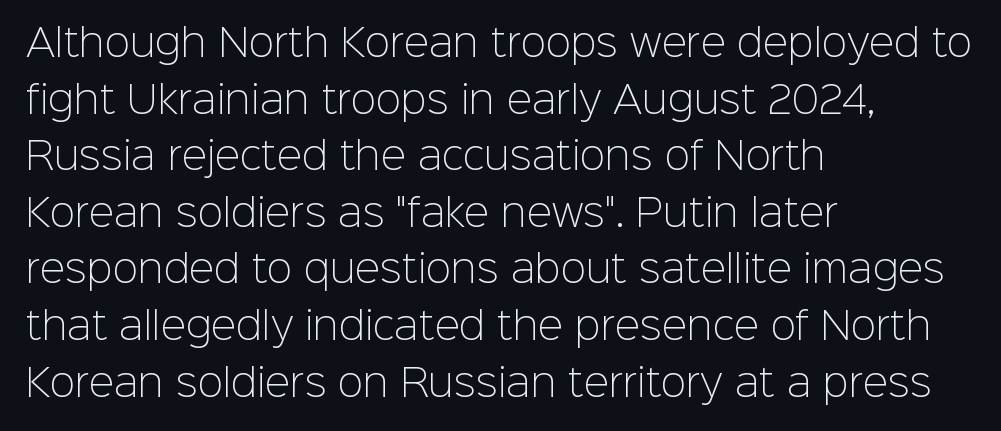
The image shows 38 px light sans-serif type, upright; set left-aligned, normal line spacing (1.49x), normal letter spacing, not underlined; low stroke contrast and a medium x-height.
